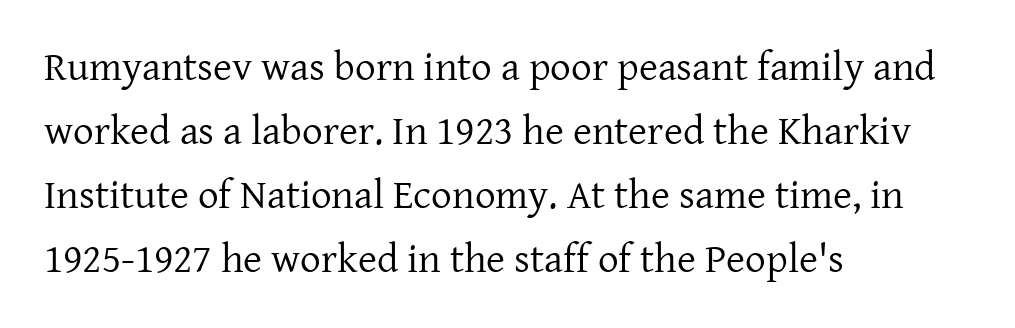
{"serif": "yes", "italic": "no", "bold": "no", "weight": "regular", "width": "normal", "stroke_contrast": "low", "x_height": "medium", "monospaced": "no", "underline": "no", "align": "left", "line_spacing": "normal", "line_spacing_ratio": 1.56, "letter_spacing": "normal", "letter_spacing_em": 0.0, "glyph_px": 41}
